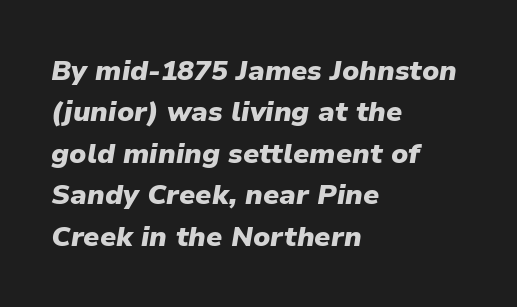
Weight: bold. A bare baseline throughout the passage. Each word holds together tightly as a unit, with standard inter-letter gaps. Every character sits at an angle, as italics do.
